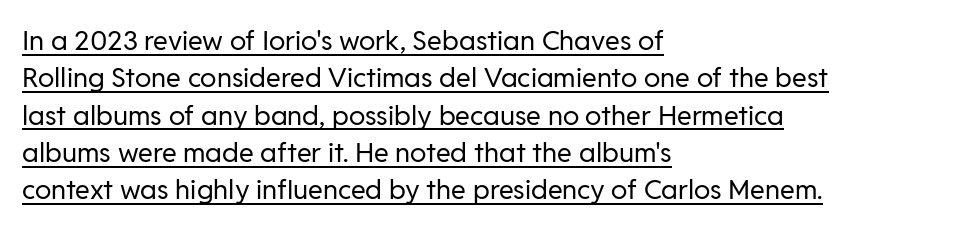
The image shows 27 px text type, upright; set left-aligned, normal line spacing (1.38x), normal letter spacing, underlined.
